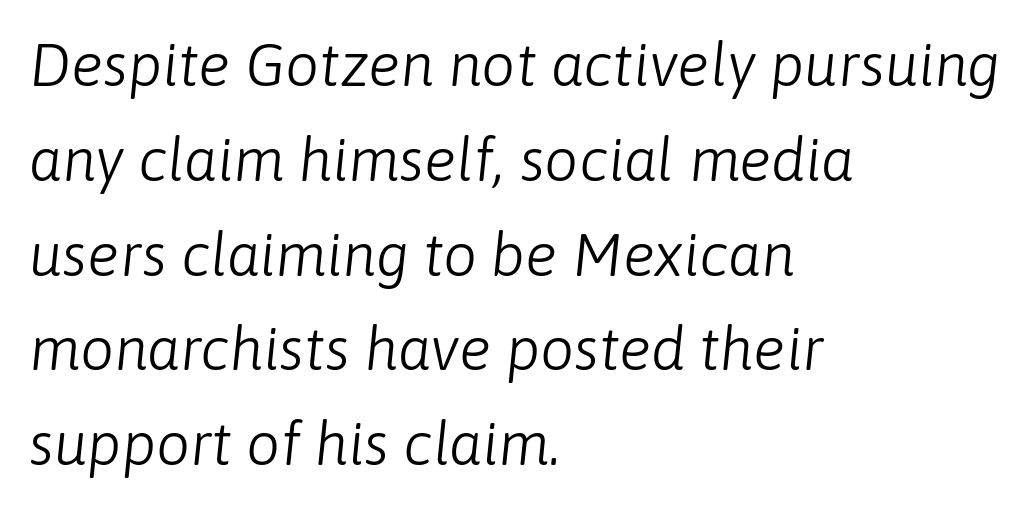
Proportional: the letters do not fall into vertical columns. The lines in this sample share a left origin and differ only in where they stop. Does the lettering tilt? It does — this is italic. The face looks like a standard text weight, possibly lighter. The specimen omits any rule beneath the text block's lines.
